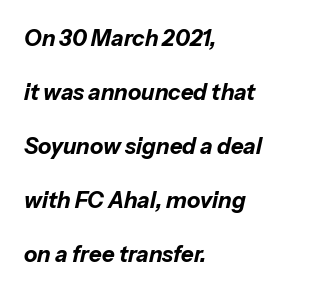
Q: Is the text bold? A: Yes.
Q: Is the text italic (slanted)? A: Yes, it leans right by about 13 degrees.
Q: Is the text underlined? A: No.
Q: How is the paragraph aligned? A: Left-aligned.
Q: Is the spacing between letters normal or unusually wide? A: Normal.
Q: Is the spacing between lines tight, normal or loose? A: Loose.
